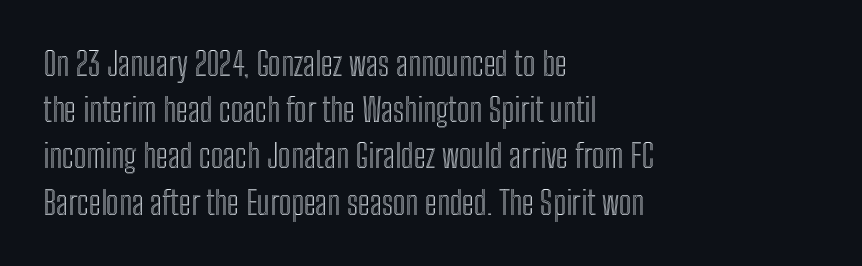
{"italic": "no", "width": "condensed", "x_height": "medium", "monospaced": "no", "underline": "no", "align": "left", "line_spacing": "normal", "line_spacing_ratio": 1.4, "letter_spacing": "normal", "letter_spacing_em": 0.0, "glyph_px": 33}
